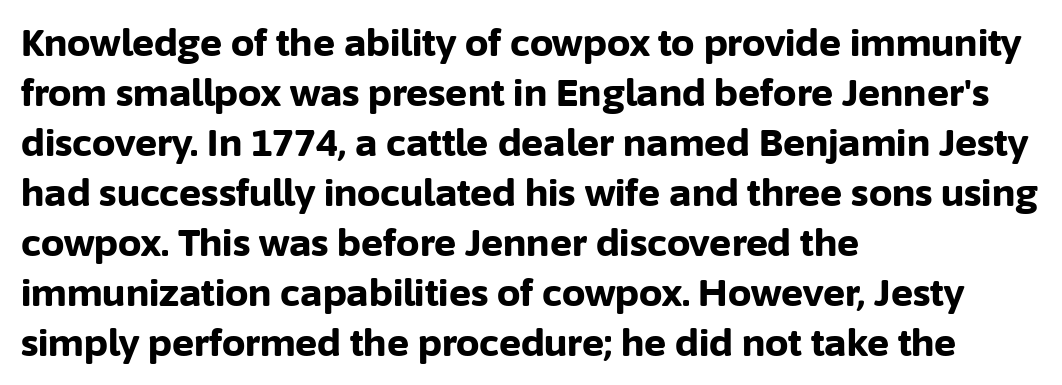
Q: Is the text bold? A: Yes.
Q: Is the text italic (slanted)? A: No, it is upright.
Q: Is the typeface a serif or a sans-serif typeface? A: Sans-serif.
Q: Is the text underlined? A: No.
Q: How is the paragraph aligned? A: Left-aligned.
Q: Is the spacing between letters normal or unusually wide? A: Normal.
Q: Is the spacing between lines tight, normal or loose? A: Normal.
Q: Width (condensed, normal, or wide)? A: Normal.
Q: Stroke contrast? A: Low.
Q: x-height? A: Medium.
Q: Monospaced? A: No.
